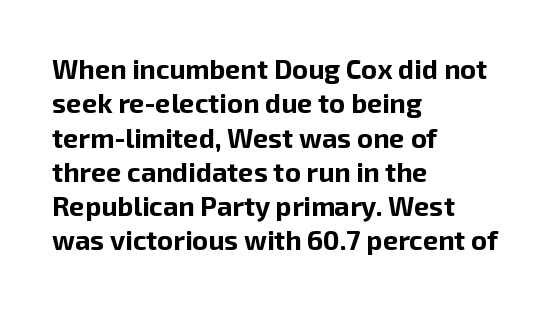
{"italic": "no", "bold": "yes", "underline": "no", "align": "left", "line_spacing": "normal", "line_spacing_ratio": 1.27, "letter_spacing": "normal", "letter_spacing_em": 0.0, "glyph_px": 27}
